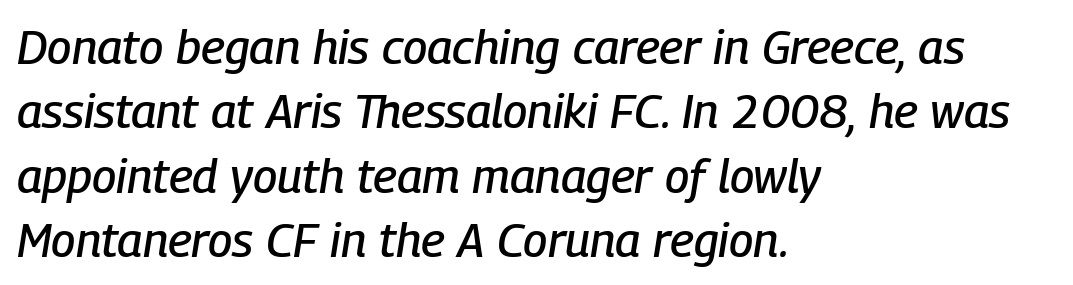
Here the designer chose a conventional face with non-uniform glyph widths. Typeset ragged right — the left edge is the straight one. An italicized treatment has been applied to the whole sample. Normally led — the rows are evenly, conventionally spaced.
